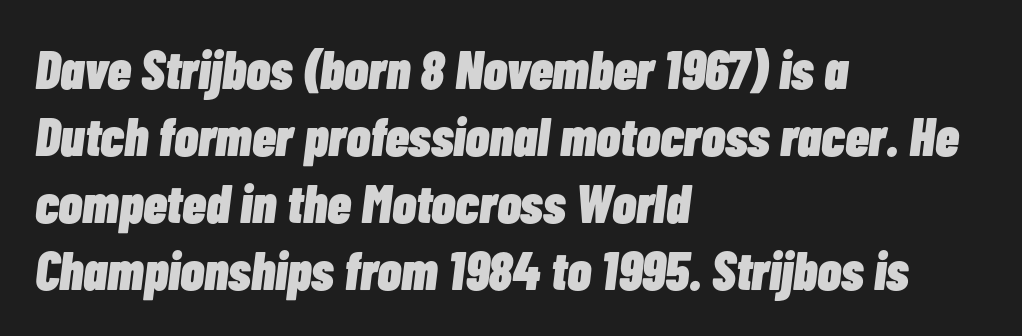
Q: Is the text bold? A: Yes.
Q: Is the text italic (slanted)? A: Yes, it leans right by about 7 degrees.
Q: Is the text underlined? A: No.
Q: How is the paragraph aligned? A: Left-aligned.
Q: Is the spacing between letters normal or unusually wide? A: Normal.
Q: Width (condensed, normal, or wide)? A: Condensed.
Q: Stroke contrast? A: Low.
Q: x-height? A: Medium.
Q: Monospaced? A: No.
